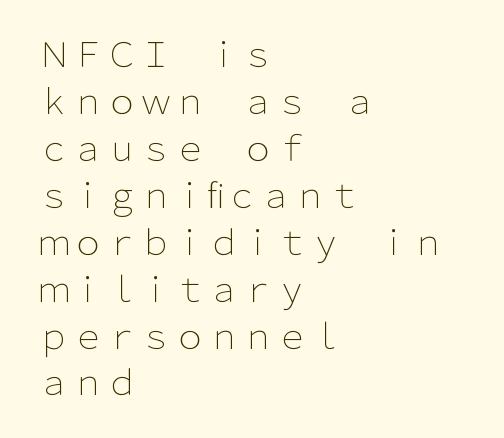
The image shows 34 px light sans-serif type, upright; set left-aligned, normal line spacing (1.38x), normal letter spacing, not underlined; low stroke contrast and a medium x-height.
